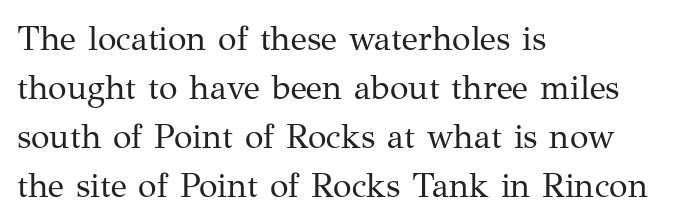
Q: Is the text bold? A: No.
Q: Is the text italic (slanted)? A: No, it is upright.
Q: Is the typeface a serif or a sans-serif typeface? A: Serif.
Q: Is the text underlined? A: No.
Q: How is the paragraph aligned? A: Left-aligned.
Q: Is the spacing between letters normal or unusually wide? A: Normal.
Q: Is the spacing between lines tight, normal or loose? A: Normal.
Q: Width (condensed, normal, or wide)? A: Normal.
Q: Stroke contrast? A: Medium.
Q: x-height? A: Medium.
Q: Monospaced? A: No.
